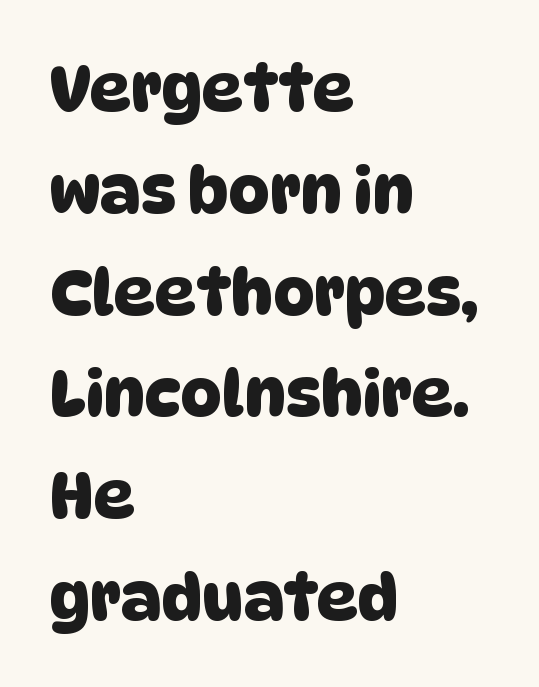
The image shows 64 px sans-serif type; set left-aligned, normal line spacing (1.59x), normal letter spacing, not underlined; low stroke contrast and a large x-height.
